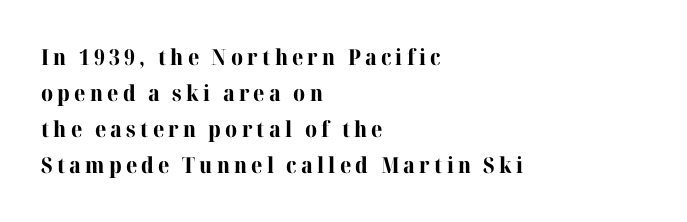
Q: Is the text bold? A: Yes.
Q: Is the text italic (slanted)? A: No, it is upright.
Q: Is the text underlined? A: No.
Q: How is the paragraph aligned? A: Left-aligned.
Q: Is the spacing between lines tight, normal or loose? A: Normal.
